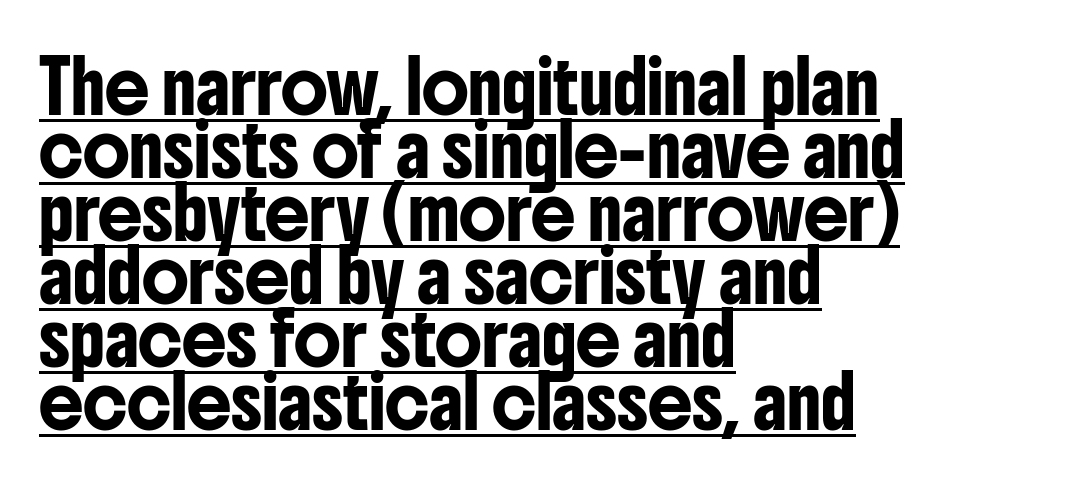
{"serif": "no", "italic": "no", "width": "condensed", "stroke_contrast": "low", "x_height": "medium", "monospaced": "no", "underline": "yes", "align": "left", "line_spacing": "normal", "line_spacing_ratio": 1.26, "letter_spacing": "normal", "letter_spacing_em": 0.0, "glyph_px": 50}
